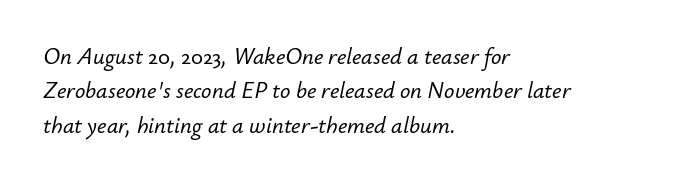
The image shows 23 px text type, italic (leaning right); set left-aligned, normal line spacing (1.49x), normal letter spacing, not underlined.
